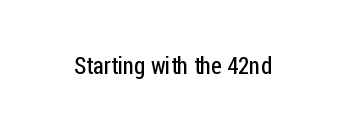
{"italic": "no", "bold": "no", "underline": "no", "letter_spacing": "normal", "letter_spacing_em": 0.0, "glyph_px": 24}
